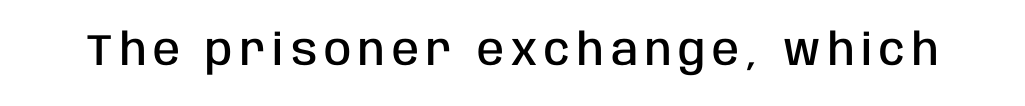
The image shows 44 px semibold, condensed sans-serif type, upright; set not underlined; low stroke contrast and a large x-height.
